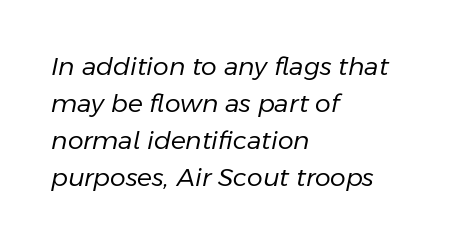
{"italic": "yes", "lean": "right", "slant_degrees": 11, "bold": "no", "underline": "no", "align": "left", "line_spacing": "normal", "line_spacing_ratio": 1.48, "letter_spacing": "normal", "letter_spacing_em": 0.0, "glyph_px": 25}
